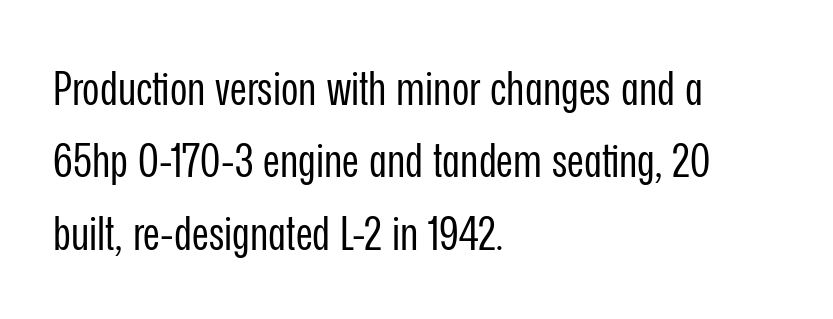
Q: Is the text bold? A: No.
Q: Is the text italic (slanted)? A: No, it is upright.
Q: Is the typeface a serif or a sans-serif typeface? A: Sans-serif.
Q: Is the text underlined? A: No.
Q: How is the paragraph aligned? A: Left-aligned.
Q: Is the spacing between letters normal or unusually wide? A: Normal.
Q: Is the spacing between lines tight, normal or loose? A: Normal.
Q: Width (condensed, normal, or wide)? A: Condensed.
Q: Stroke contrast? A: Low.
Q: x-height? A: Medium.
Q: Monospaced? A: No.
